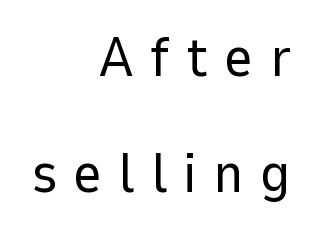
These lines are composed in type without serifs. Notice the wide empty band between every row — that's loose leading. The letters advance in unequal steps, a hallmark of proportional type. Posture: vertical.
